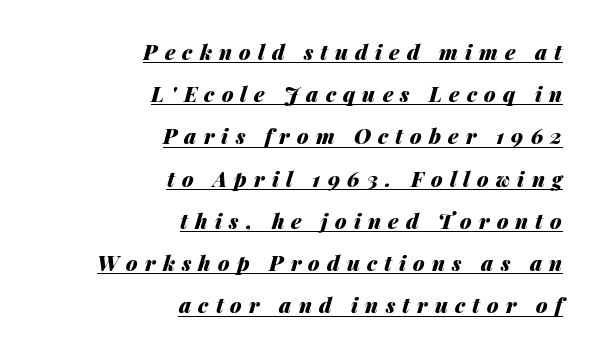
Q: Is the text bold? A: Yes.
Q: Is the text italic (slanted)? A: Yes, it leans right by about 14 degrees.
Q: Is the text underlined? A: Yes.
Q: How is the paragraph aligned? A: Right-aligned.
Q: Is the spacing between letters normal or unusually wide? A: Unusually wide.
Q: Is the spacing between lines tight, normal or loose? A: Loose.
